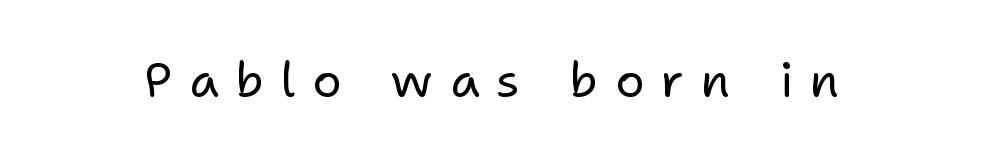
The image shows 48 px regular-weight sans-serif type, upright; set unusually wide letter spacing (+0.35 em), not underlined; low stroke contrast and a medium x-height.
